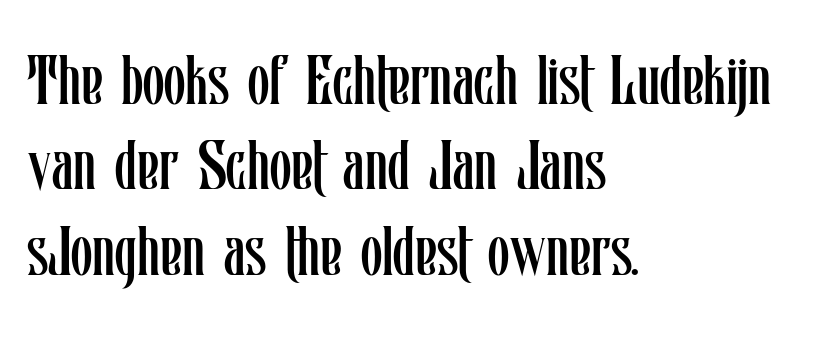
{"italic": "no", "bold": "no", "weight": "regular", "width": "condensed", "stroke_contrast": "low", "x_height": "medium", "monospaced": "no", "underline": "no", "align": "left", "line_spacing_ratio": 1.22, "letter_spacing": "normal", "letter_spacing_em": 0.0, "glyph_px": 70}
